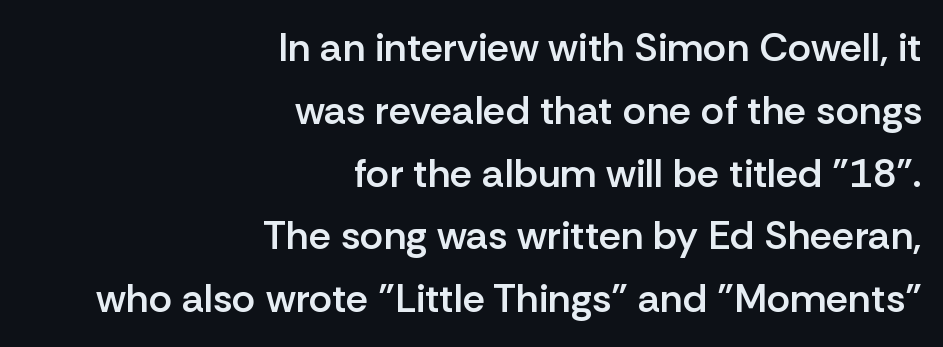
Q: Is the text bold? A: Semi-bold.
Q: Is the text italic (slanted)? A: No, it is upright.
Q: Is the typeface a serif or a sans-serif typeface? A: Sans-serif.
Q: Is the text underlined? A: No.
Q: How is the paragraph aligned? A: Right-aligned.
Q: Is the spacing between letters normal or unusually wide? A: Normal.
Q: Is the spacing between lines tight, normal or loose? A: Normal.
Q: Width (condensed, normal, or wide)? A: Normal.
Q: Stroke contrast? A: Low.
Q: x-height? A: Medium.
Q: Monospaced? A: No.
